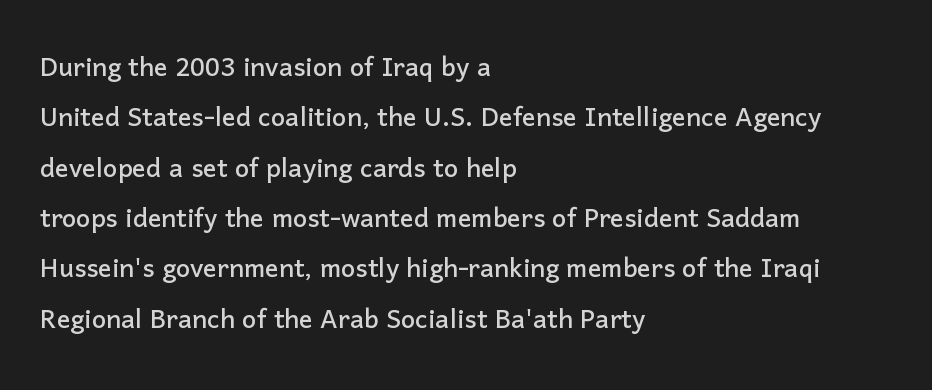
The image shows 34 px sans-serif type, upright; set left-aligned, normal line spacing (1.48x), normal letter spacing, not underlined; low stroke contrast and a medium x-height.
